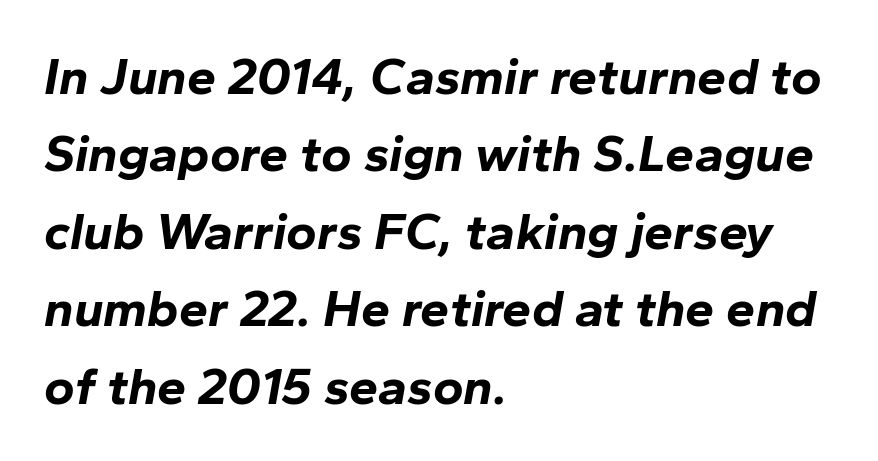
The image shows 52 px bold type, italic (leaning right); set left-aligned, normal line spacing (1.49x), normal letter spacing, not underlined; low stroke contrast and a medium x-height.
